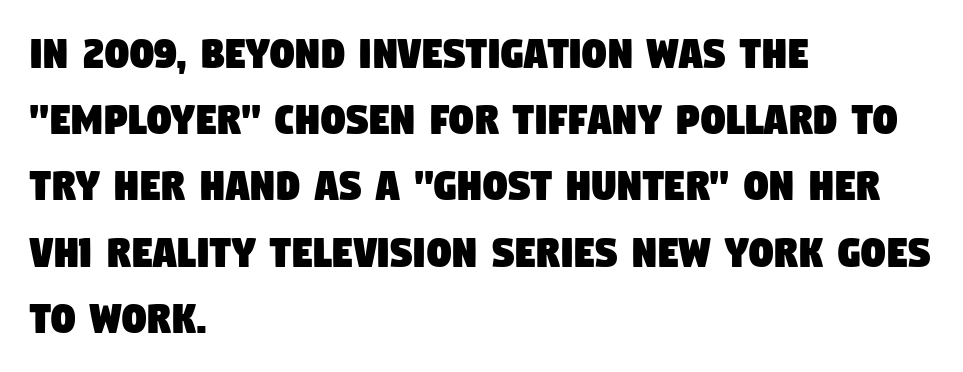
This sample has the flowing, uneven cadence of proportional lettering. The passage is arranged the way most books set body copy — flush left. The block of text has a typical density, with ordinary space between rows. Nope, no serifs anywhere on these letters. What stands out about the letter spacing? Nothing — it is the standard amount. Underline: absent.
